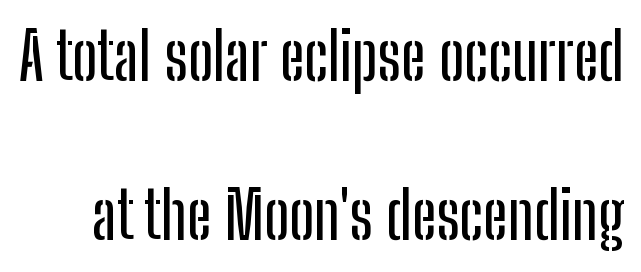
Q: Is the text italic (slanted)? A: No, it is upright.
Q: Is the typeface a serif or a sans-serif typeface? A: Sans-serif.
Q: Is the text underlined? A: No.
Q: Is the spacing between letters normal or unusually wide? A: Normal.
Q: Is the spacing between lines tight, normal or loose? A: Loose.
Q: Width (condensed, normal, or wide)? A: Condensed.
Q: Stroke contrast? A: Low.
Q: x-height? A: Medium.
Q: Monospaced? A: No.
